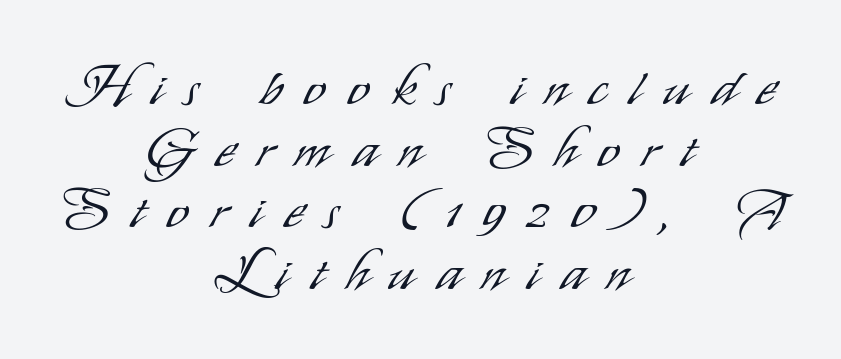
The letterforms sit at book weight or below. Vertically, the passage feels compressed, each row crowding the next. This is sans-serif lettering, the kind often seen on screens and signage. Loose tracking; the words dissolve into strings of separated letters. Proportional: the letters do not fall into vertical columns.
